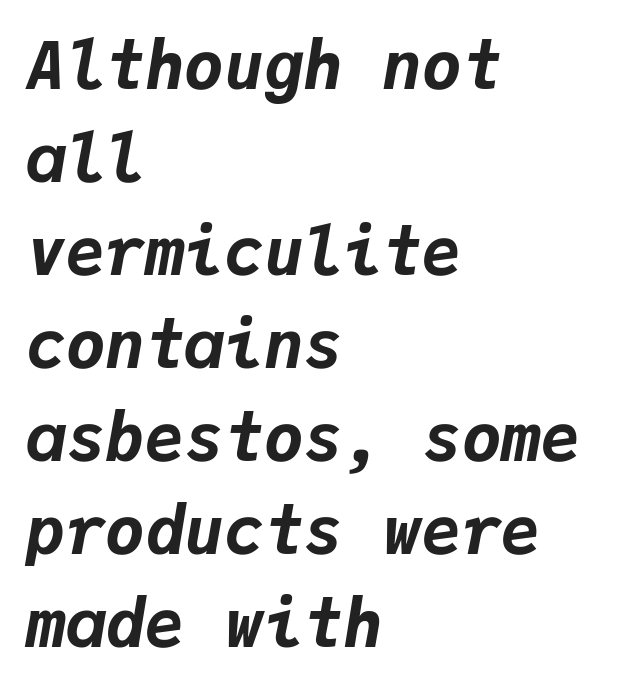
Notice how descenders clear the ascenders below comfortably — that's standard leading. Set as a true bold cut, around the 700 mark. Monospaced: the letters line up in strict vertical columns. In terms of posture, this sample is oblique.
